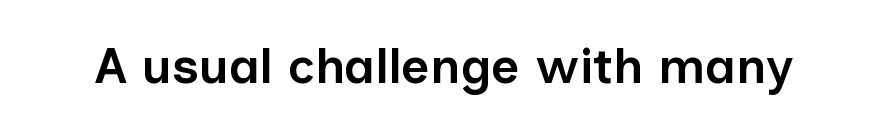
{"serif": "no", "italic": "no", "bold": "semi", "weight": "semibold", "width": "normal", "stroke_contrast": "low", "x_height": "medium", "monospaced": "no", "underline": "no", "letter_spacing": "normal", "letter_spacing_em": 0.0, "glyph_px": 50}
